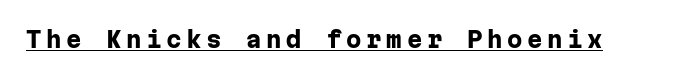
The rendered words wear a rule along their underside. Letter spacing: wide. The glyphs have the mass of a bold cut. The specimen reads as upright at a glance.
